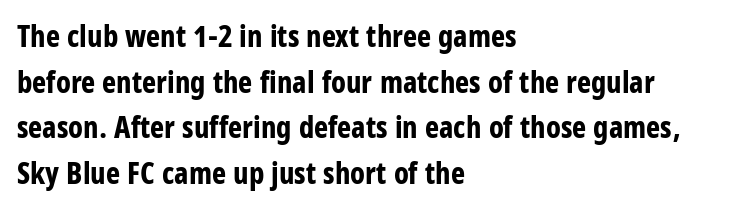
{"serif": "no", "italic": "no", "bold": "yes", "weight": "bold", "width": "condensed", "stroke_contrast": "low", "x_height": "large", "monospaced": "no", "underline": "no", "align": "left", "line_spacing": "normal", "line_spacing_ratio": 1.52, "letter_spacing": "normal", "letter_spacing_em": 0.0, "glyph_px": 30}
